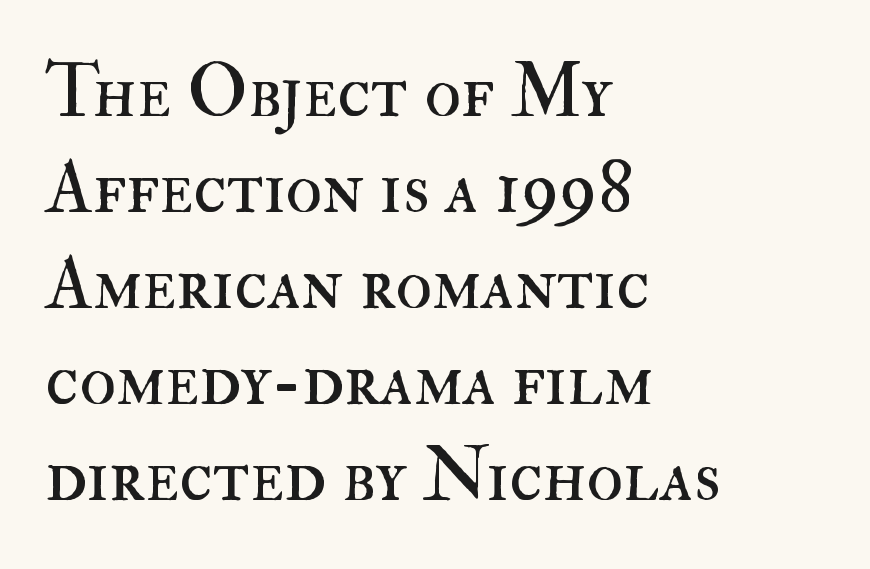
The image shows 75 px regular-weight type, upright; set left-aligned, normal line spacing (1.28x), normal letter spacing, not underlined; high stroke contrast and a small x-height.
